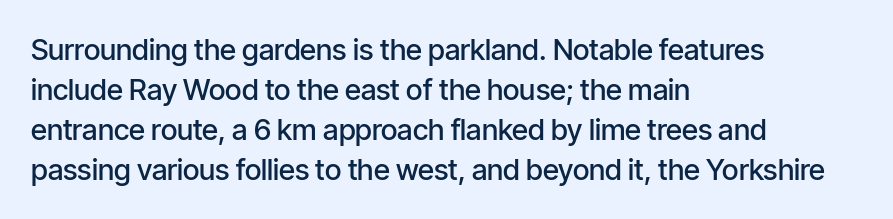
{"serif": "no", "italic": "no", "bold": "semi", "weight": "semibold", "width": "condensed", "stroke_contrast": "low", "x_height": "medium", "monospaced": "no", "underline": "no", "align": "left", "line_spacing": "normal", "line_spacing_ratio": 1.38, "letter_spacing": "normal", "letter_spacing_em": 0.0, "glyph_px": 29}
